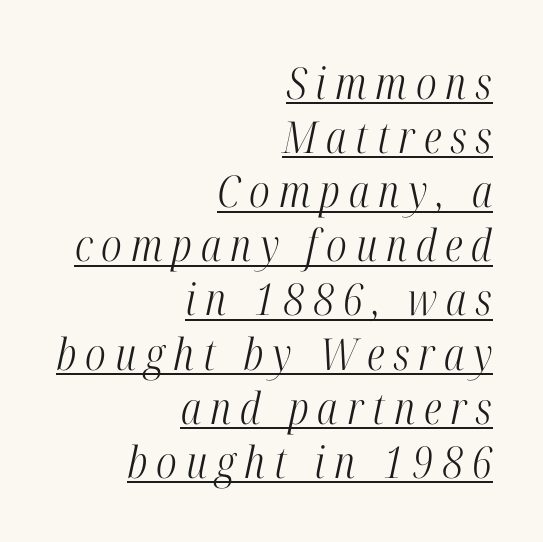
The image shows 44 px light, condensed serif type, italic (leaning right); set right-aligned, line spacing 1.23x, unusually wide letter spacing (+0.2 em), underlined; high stroke contrast and a medium x-height.
